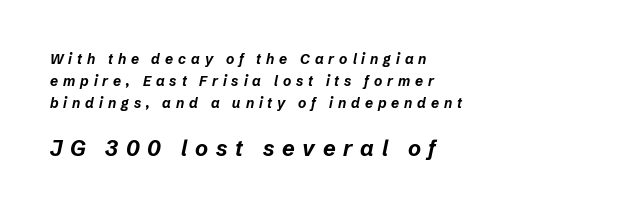
Someone cranked the tracking dial way up on this one. A bare baseline throughout the passage. A typesetter would call this leading conventional body-copy spacing. This sample is left-justified, so line endings fall wherever the words run out.
